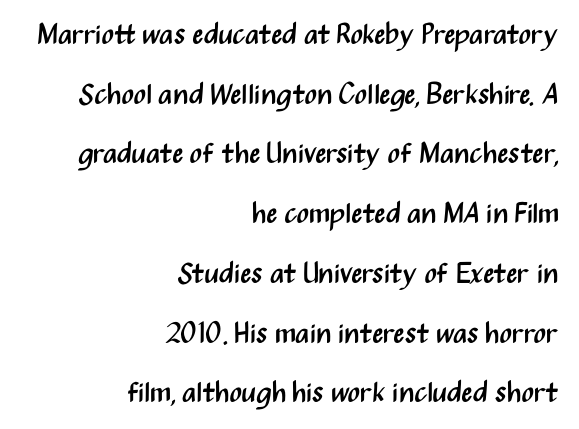
The image shows 29 px regular-weight, condensed sans-serif type, upright; set right-aligned, loose line spacing (2.06x), normal letter spacing, not underlined; medium stroke contrast and a medium x-height.
